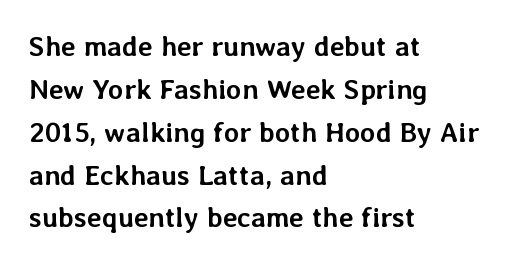
The image shows 28 px semibold type, upright; set left-aligned, normal line spacing (1.53x), normal letter spacing, not underlined; low stroke contrast and a medium x-height.
